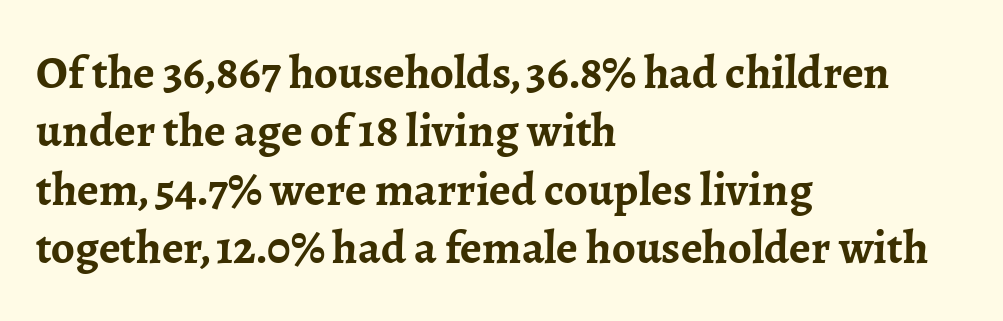
Q: Is the text bold? A: Yes.
Q: Is the text italic (slanted)? A: No, it is upright.
Q: Is the typeface a serif or a sans-serif typeface? A: Serif.
Q: Is the text underlined? A: No.
Q: How is the paragraph aligned? A: Left-aligned.
Q: Is the spacing between letters normal or unusually wide? A: Normal.
Q: Width (condensed, normal, or wide)? A: Normal.
Q: Stroke contrast? A: Low.
Q: x-height? A: Medium.
Q: Monospaced? A: No.
